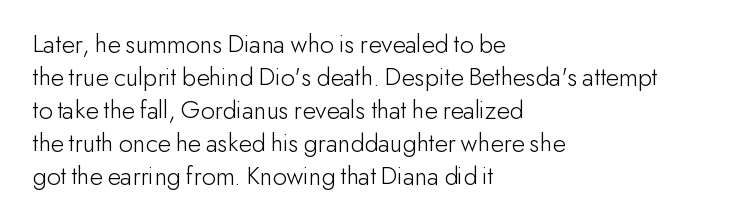
{"italic": "no", "bold": "no", "underline": "no", "align": "left", "line_spacing_ratio": 1.22, "letter_spacing": "normal", "letter_spacing_em": 0.0, "glyph_px": 27}
